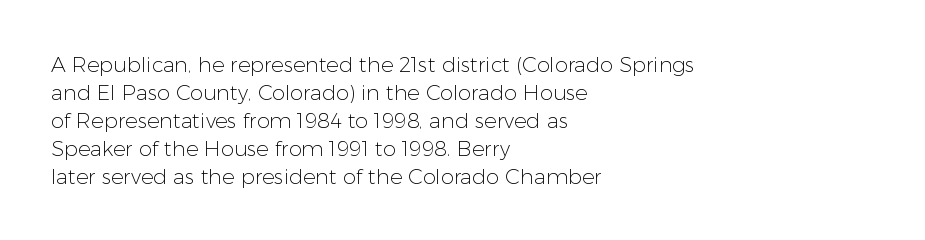
{"italic": "no", "bold": "no", "underline": "no", "align": "left", "line_spacing": "normal", "line_spacing_ratio": 1.33, "letter_spacing": "normal", "letter_spacing_em": 0.0, "glyph_px": 21}
